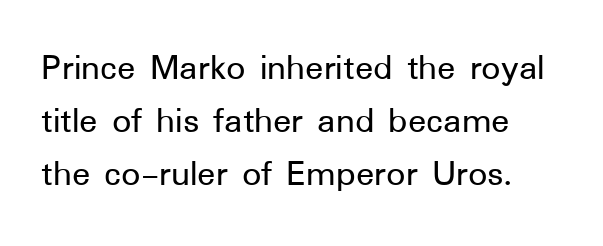
{"serif": "no", "italic": "no", "width": "normal", "stroke_contrast": "low", "x_height": "medium", "monospaced": "no", "underline": "no", "align": "left", "line_spacing": "normal", "line_spacing_ratio": 1.39, "letter_spacing": "normal", "letter_spacing_em": 0.0, "glyph_px": 38}
